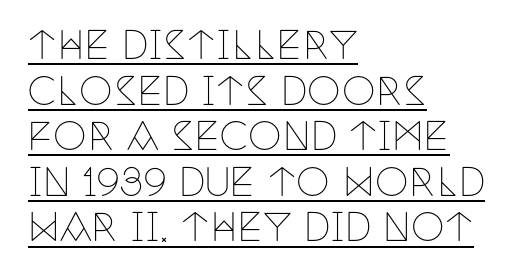
Are there feet on the stems? There are — it's a serif. A baseline rule has been typeset under these characters. The lettering stays uniformly vertical, giving the passage a roman look. Weight: not bold — regular or lighter.
